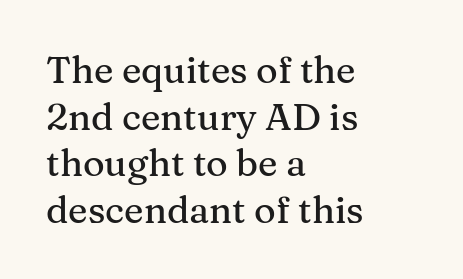
Q: Is the text italic (slanted)? A: No, it is upright.
Q: Is the typeface a serif or a sans-serif typeface? A: Serif.
Q: Is the text underlined? A: No.
Q: How is the paragraph aligned? A: Left-aligned.
Q: Is the spacing between letters normal or unusually wide? A: Normal.
Q: Is the spacing between lines tight, normal or loose? A: Normal.
Q: Width (condensed, normal, or wide)? A: Normal.
Q: Stroke contrast? A: Medium.
Q: x-height? A: Medium.
Q: Monospaced? A: No.
